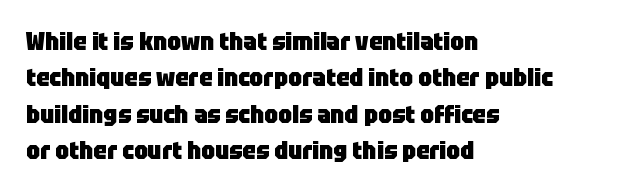
{"italic": "no", "bold": "yes", "underline": "no", "align": "left", "line_spacing": "normal", "line_spacing_ratio": 1.52, "letter_spacing": "normal", "letter_spacing_em": 0.0, "glyph_px": 24}
